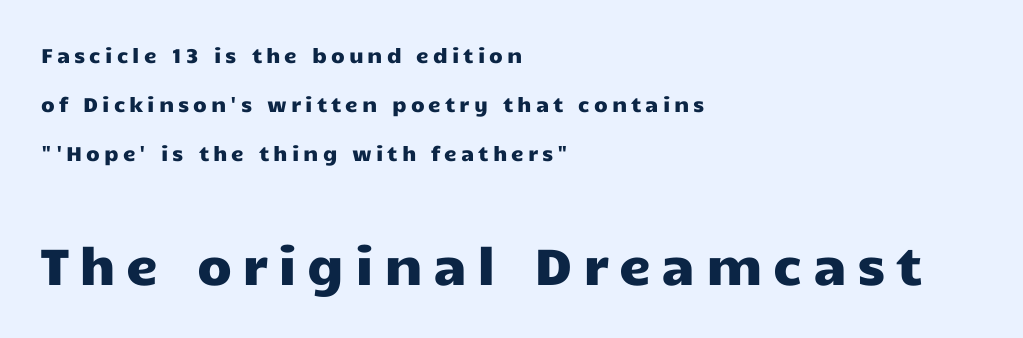
The image shows 51 px wide sans-serif type, upright; set left-aligned, loose line spacing (2.46x), unusually wide letter spacing (+0.2 em), not underlined; the second (bottom) block is 2.55x larger; low stroke contrast and a medium x-height.
